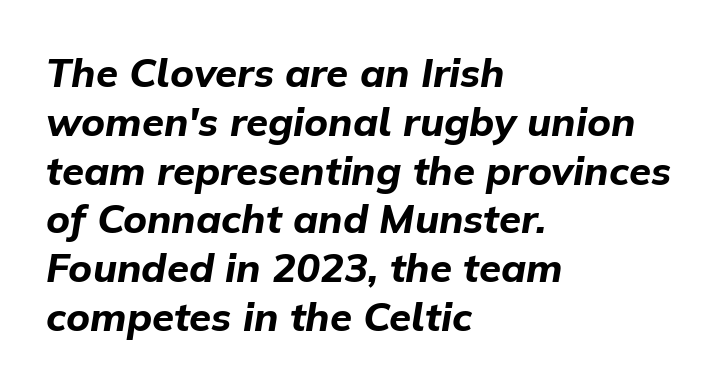
Q: Is the text bold? A: Yes.
Q: Is the text italic (slanted)? A: Yes, it leans right by about 9 degrees.
Q: Is the text underlined? A: No.
Q: How is the paragraph aligned? A: Left-aligned.
Q: Is the spacing between letters normal or unusually wide? A: Normal.
Q: Width (condensed, normal, or wide)? A: Normal.
Q: Stroke contrast? A: Low.
Q: x-height? A: Medium.
Q: Monospaced? A: No.
